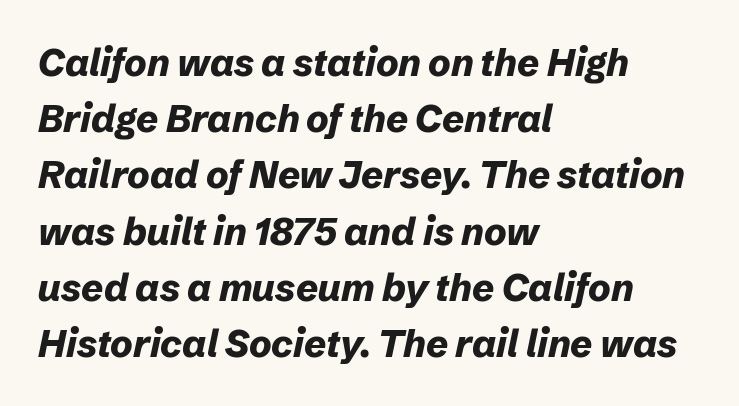
Q: Is the text bold? A: Yes.
Q: Is the text italic (slanted)? A: Yes, it leans right by about 12 degrees.
Q: Is the text underlined? A: No.
Q: How is the paragraph aligned? A: Left-aligned.
Q: Is the spacing between letters normal or unusually wide? A: Normal.
Q: Is the spacing between lines tight, normal or loose? A: Normal.
Q: Width (condensed, normal, or wide)? A: Normal.
Q: Stroke contrast? A: Low.
Q: x-height? A: Medium.
Q: Monospaced? A: No.
